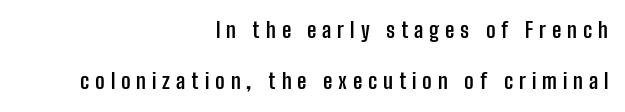
Successive baselines arrive slowly, with a big drop between each. You could only call the tracking loose — the letters float apart. Every letter is thick-stroked: bold, no question. Style check: upright. The zone under the glyphs is completely vacant. Which margin do the lines hug? The right one — the left edge is uneven.
